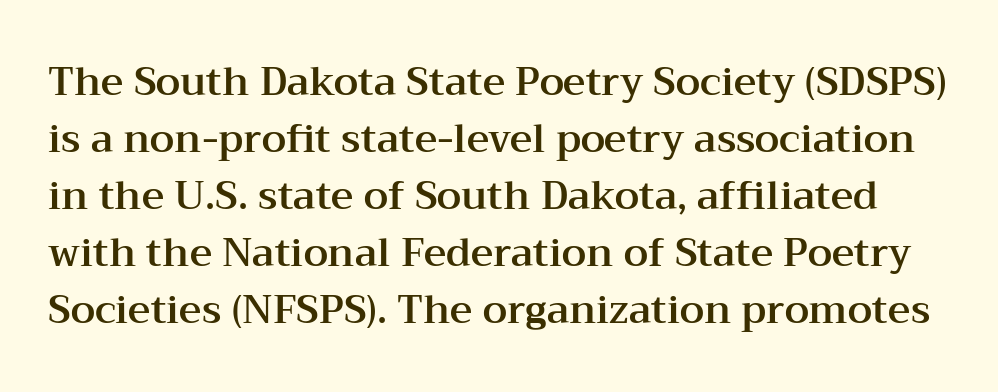
{"serif": "yes", "italic": "no", "width": "wide", "stroke_contrast": "medium", "x_height": "medium", "monospaced": "no", "underline": "no", "line_spacing": "normal", "line_spacing_ratio": 1.46, "letter_spacing": "normal", "letter_spacing_em": 0.0, "glyph_px": 39}
